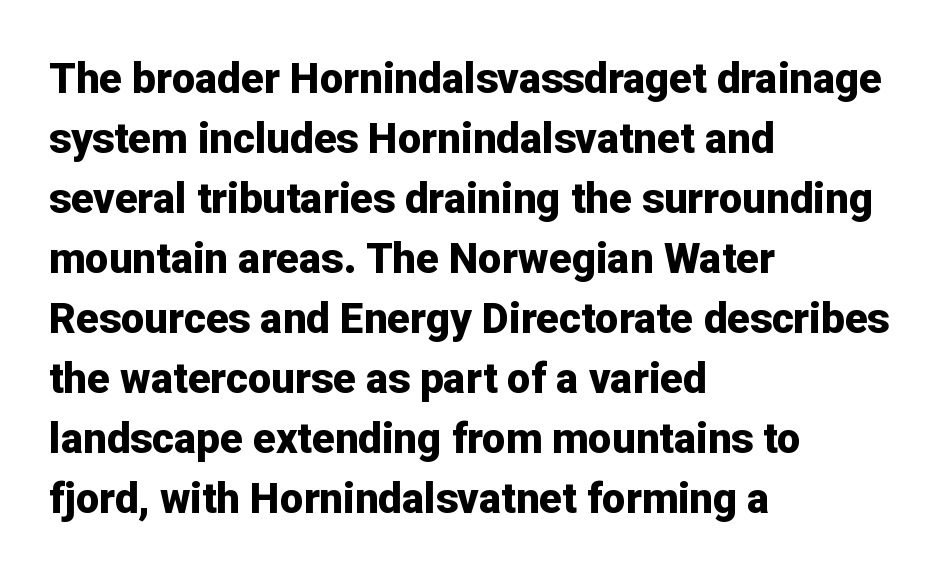
Q: Is the text bold? A: Yes.
Q: Is the text italic (slanted)? A: No, it is upright.
Q: Is the typeface a serif or a sans-serif typeface? A: Sans-serif.
Q: Is the text underlined? A: No.
Q: How is the paragraph aligned? A: Left-aligned.
Q: Is the spacing between letters normal or unusually wide? A: Normal.
Q: Is the spacing between lines tight, normal or loose? A: Normal.
Q: Width (condensed, normal, or wide)? A: Normal.
Q: Stroke contrast? A: Low.
Q: x-height? A: Medium.
Q: Monospaced? A: No.
